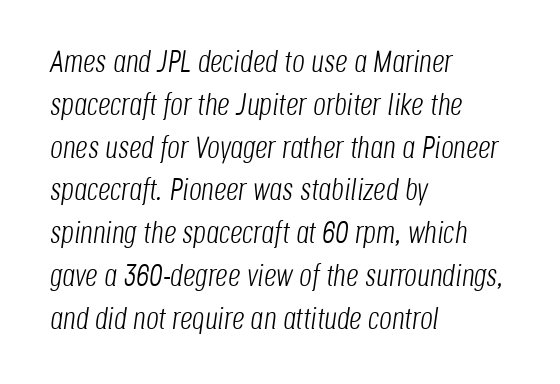
{"italic": "yes", "lean": "right", "slant_degrees": 8, "bold": "no", "weight": "light", "width": "condensed", "stroke_contrast": "low", "x_height": "large", "monospaced": "no", "underline": "no", "align": "left", "line_spacing": "normal", "line_spacing_ratio": 1.38, "letter_spacing": "normal", "letter_spacing_em": 0.0, "glyph_px": 31}
